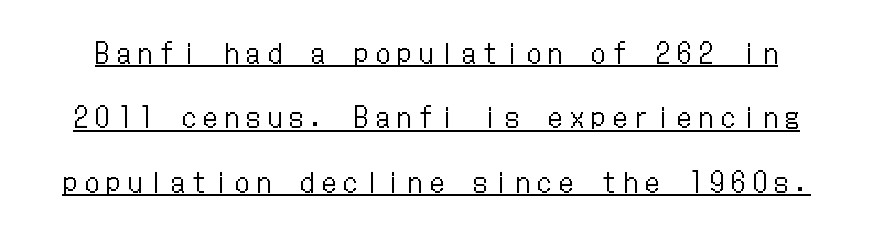
Q: Is the text bold? A: No.
Q: Is the text italic (slanted)? A: No, it is upright.
Q: Is the text underlined? A: Yes.
Q: Is the spacing between letters normal or unusually wide? A: Unusually wide.
Q: Is the spacing between lines tight, normal or loose? A: Loose.
Q: Width (condensed, normal, or wide)? A: Condensed.
Q: Stroke contrast? A: Low.
Q: x-height? A: Medium.
